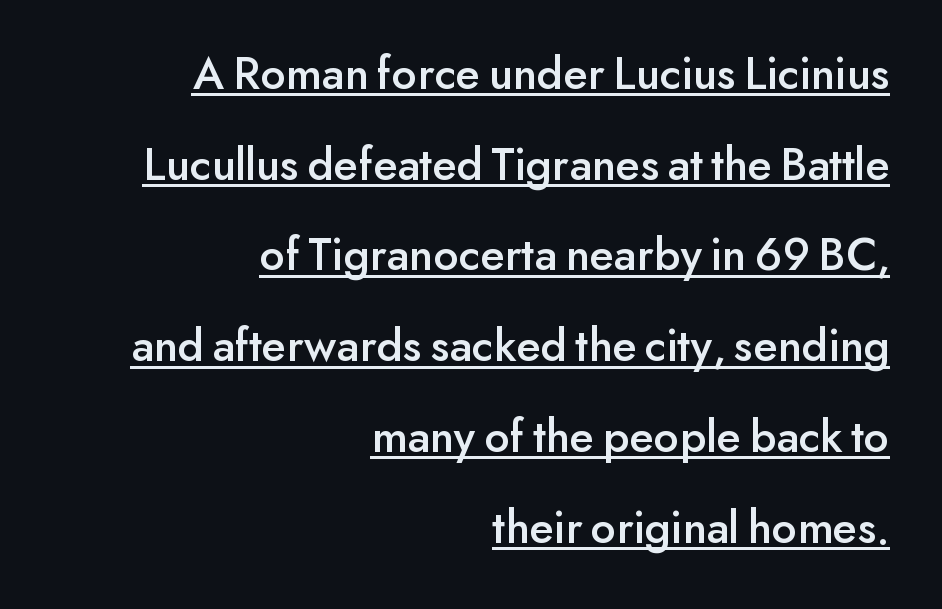
Character widths vary here, with narrow letters taking less room than wide ones. Observe the absence of serifs on each vertical stroke in this sample. Each line of the rendering has a horizontal stroke beneath the glyphs. Inter-character spacing is left at the font's built-in metrics. It's the straight-up-and-down kind of type. Caption: multi-line text, flush right, ragged left.
